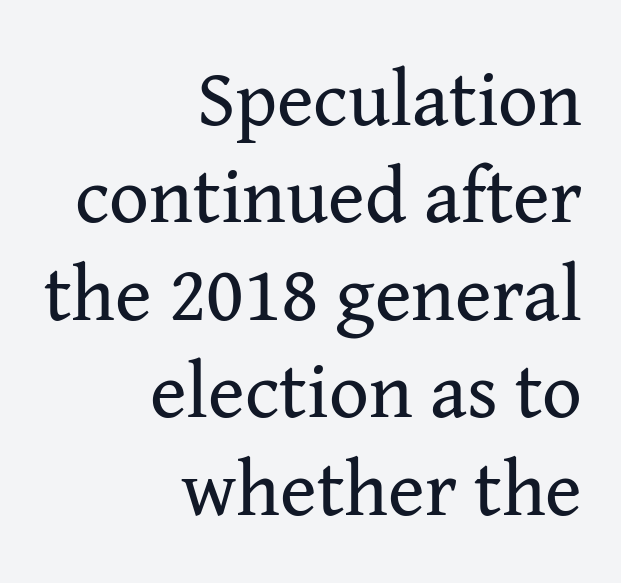
{"serif": "yes", "italic": "no", "bold": "no", "weight": "regular", "width": "normal", "stroke_contrast": "medium", "x_height": "medium", "monospaced": "no", "underline": "no", "align": "right", "line_spacing": "normal", "line_spacing_ratio": 1.25, "letter_spacing": "normal", "letter_spacing_em": 0.0, "glyph_px": 78}
